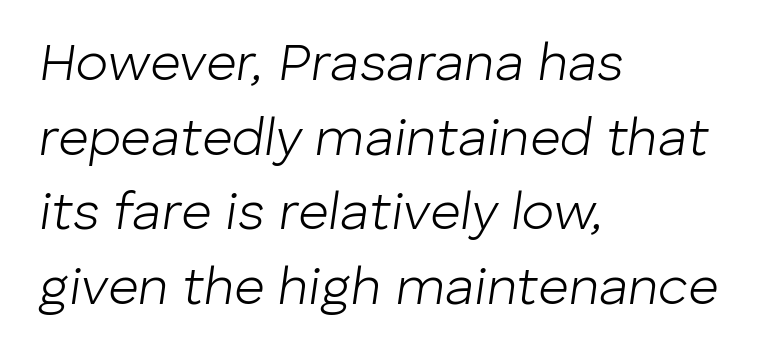
The image shows 53 px light type, italic (leaning right); set left-aligned, normal line spacing (1.41x), normal letter spacing, not underlined; low stroke contrast and a medium x-height.
